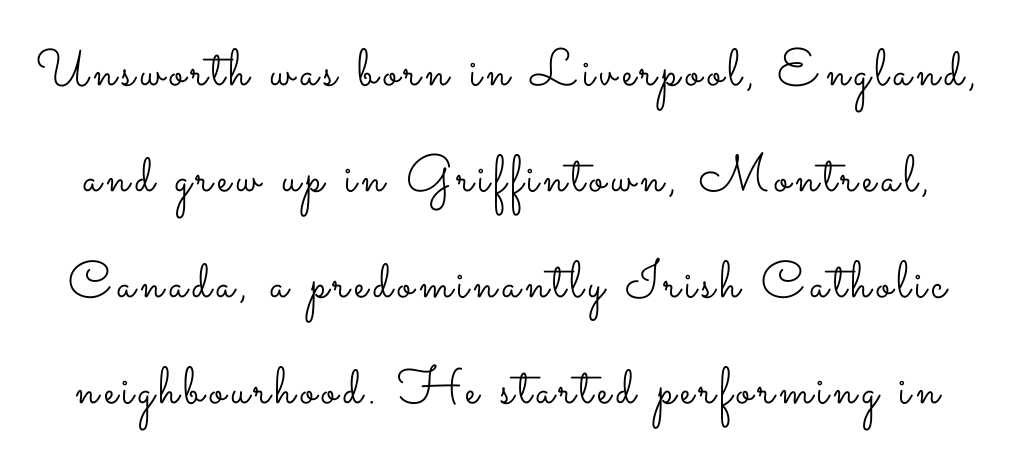
Loosely led — the rows are spread out. Looks like regular typesetting: each glyph gets only the width it needs. The zone under the glyphs is completely vacant.
